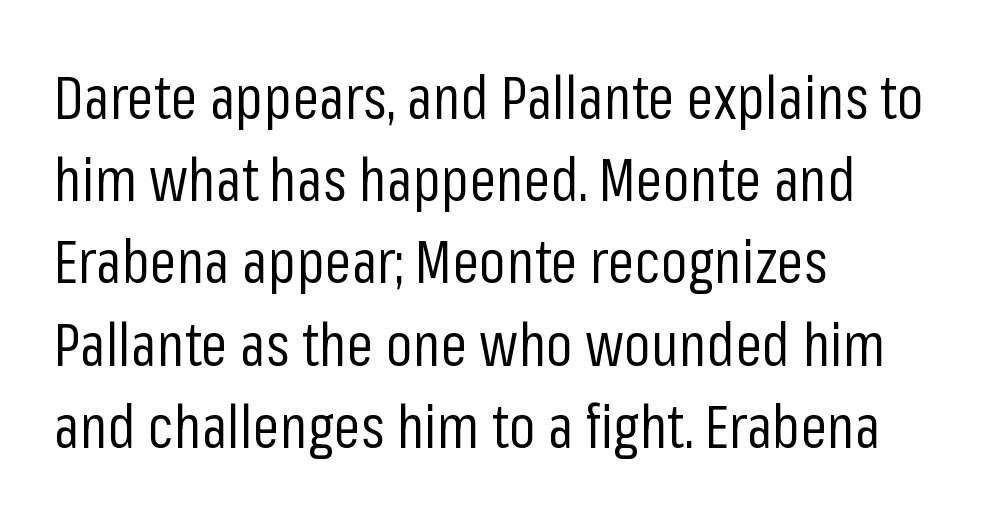
The image shows 60 px regular-weight, condensed sans-serif type, upright; set left-aligned, normal line spacing (1.37x), normal letter spacing, not underlined; low stroke contrast and a medium x-height.
